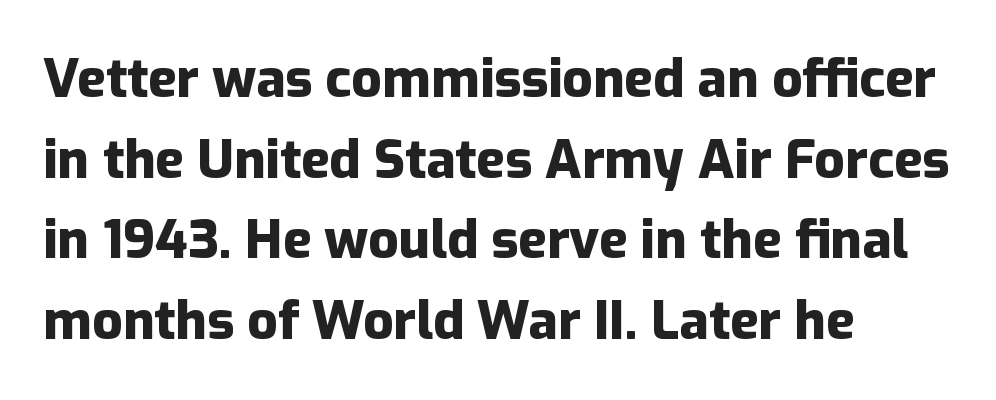
The image shows 53 px heavy sans-serif type, upright; set left-aligned, normal line spacing (1.52x), normal letter spacing, not underlined; low stroke contrast and a medium x-height.
